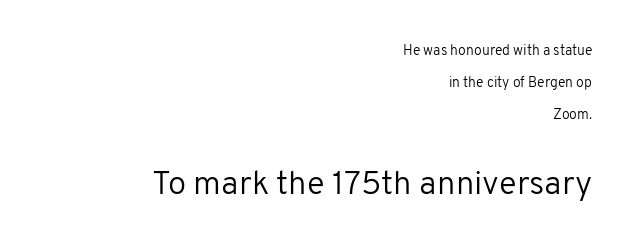
Q: Is the text bold? A: No.
Q: Is the text italic (slanted)? A: No, it is upright.
Q: Is the typeface a serif or a sans-serif typeface? A: Sans-serif.
Q: Is the text underlined? A: No.
Q: How is the paragraph aligned? A: Right-aligned.
Q: Is the spacing between letters normal or unusually wide? A: Normal.
Q: Is the spacing between lines tight, normal or loose? A: Loose.
Q: Which block of text is set in a larger size, the first (top) or the second (bottom)? A: The second (bottom) one.
Q: Width (condensed, normal, or wide)? A: Normal.
Q: Stroke contrast? A: Low.
Q: x-height? A: Medium.
Q: Monospaced? A: No.
